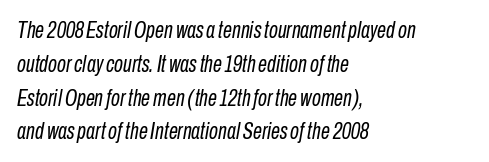
{"italic": "yes", "lean": "right", "slant_degrees": 10, "bold": "no", "underline": "no", "align": "left", "line_spacing": "normal", "line_spacing_ratio": 1.47, "letter_spacing": "normal", "letter_spacing_em": 0.0, "glyph_px": 23}
